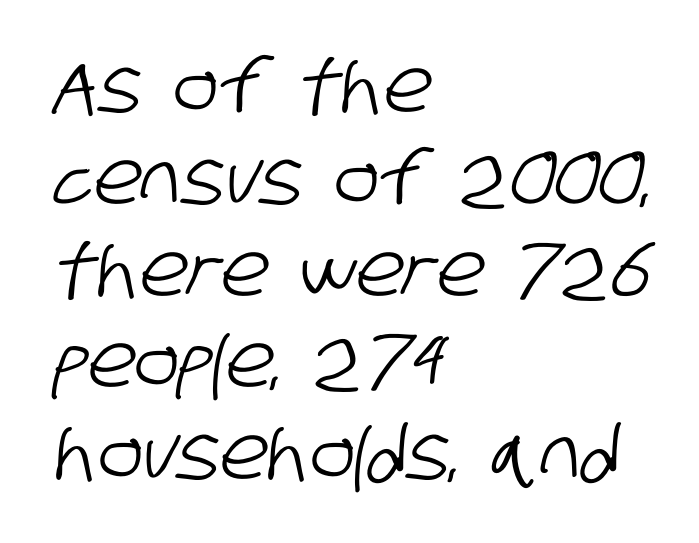
{"serif": "no", "width": "condensed", "stroke_contrast": "low", "x_height": "large", "monospaced": "no", "underline": "no", "align": "left", "line_spacing_ratio": 1.24, "letter_spacing": "normal", "letter_spacing_em": 0.0, "glyph_px": 74}
